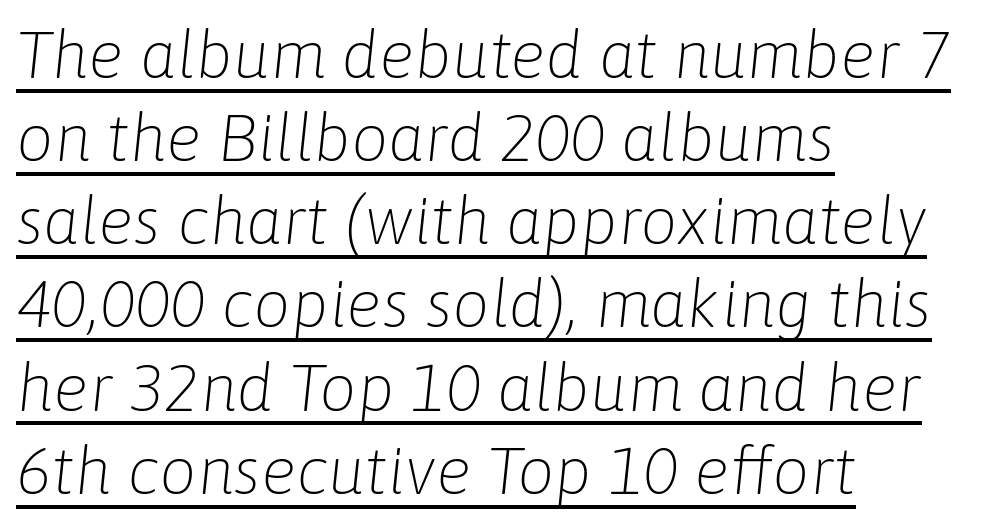
The image shows 66 px light type, italic (leaning right); set left-aligned, normal line spacing (1.26x), normal letter spacing, underlined; low stroke contrast and a medium x-height.
